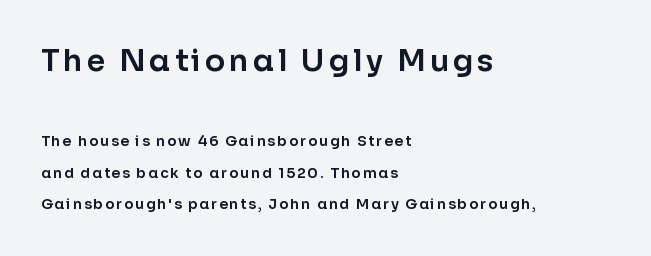
The image shows 30 px sans-serif type, upright; set left-aligned, loose line spacing (2.25x), not underlined; the first (top) block is 2.14x larger; low stroke contrast and a medium x-height.
